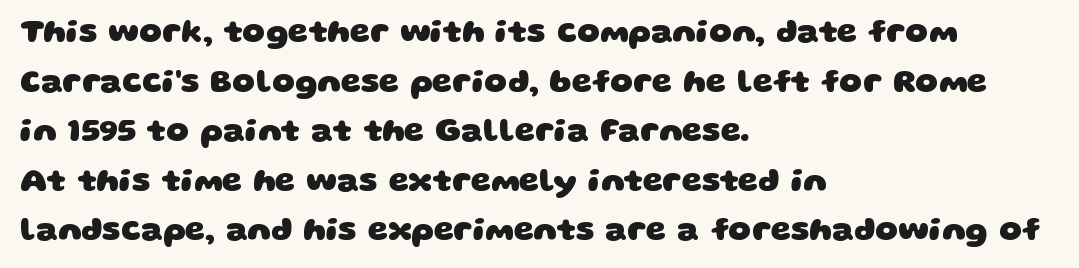
The image shows 32 px heavy, wide sans-serif type; set left-aligned, normal line spacing (1.55x), normal letter spacing, not underlined; low stroke contrast and a large x-height.
